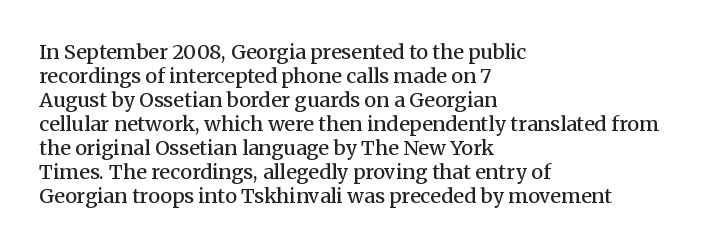
The image shows 20 px text type, upright; set left-aligned, line spacing 1.2x, normal letter spacing, not underlined.
